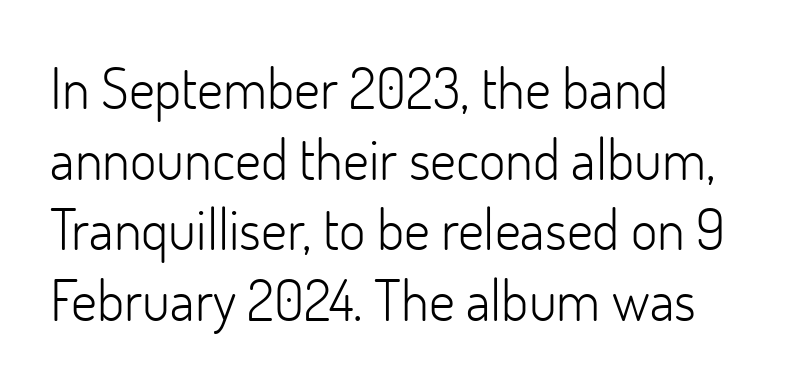
{"serif": "no", "italic": "no", "bold": "no", "weight": "light", "width": "normal", "stroke_contrast": "low", "x_height": "small", "monospaced": "no", "underline": "no", "align": "left", "line_spacing_ratio": 1.24, "letter_spacing": "normal", "letter_spacing_em": 0.0, "glyph_px": 57}
